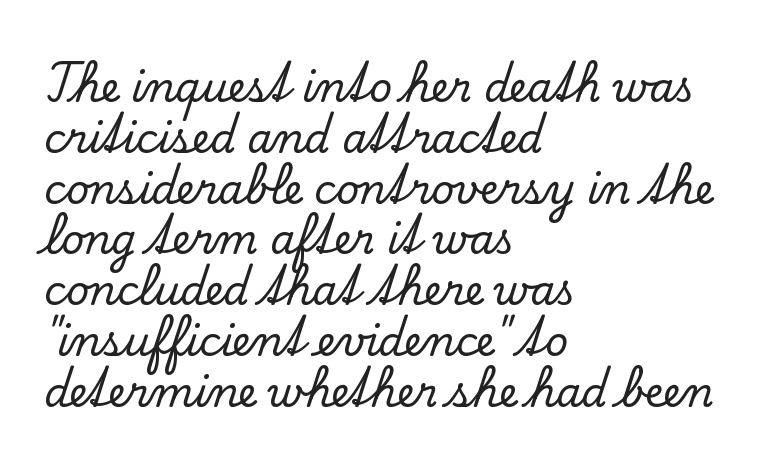
Q: Is the text italic (slanted)? A: Yes.
Q: Is the typeface a serif or a sans-serif typeface? A: Serif.
Q: Is the text underlined? A: No.
Q: How is the paragraph aligned? A: Left-aligned.
Q: Is the spacing between letters normal or unusually wide? A: Normal.
Q: Is the spacing between lines tight, normal or loose? A: Normal.
Q: Width (condensed, normal, or wide)? A: Normal.
Q: Stroke contrast? A: Low.
Q: x-height? A: Small.
Q: Monospaced? A: No.
